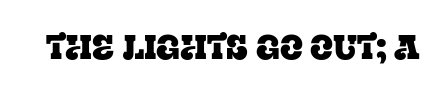
The image shows 34 px serif type, upright; set normal letter spacing, not underlined; low stroke contrast and a large x-height.
